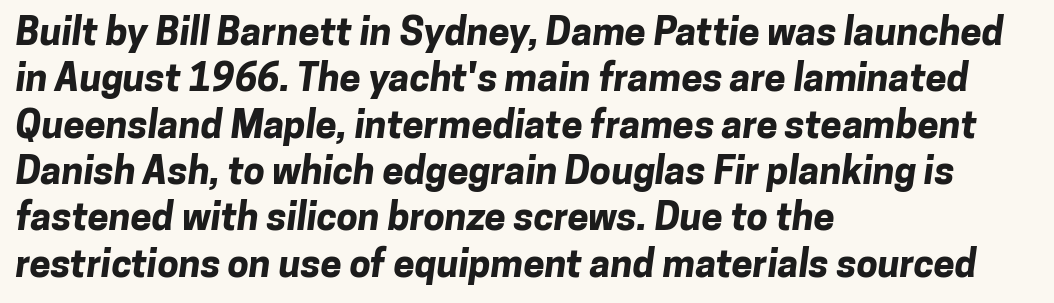
Q: Is the text bold? A: Yes.
Q: Is the typeface a serif or a sans-serif typeface? A: Sans-serif.
Q: Is the text underlined? A: No.
Q: How is the paragraph aligned? A: Left-aligned.
Q: Is the spacing between letters normal or unusually wide? A: Normal.
Q: Width (condensed, normal, or wide)? A: Normal.
Q: Stroke contrast? A: Low.
Q: x-height? A: Medium.
Q: Monospaced? A: No.
